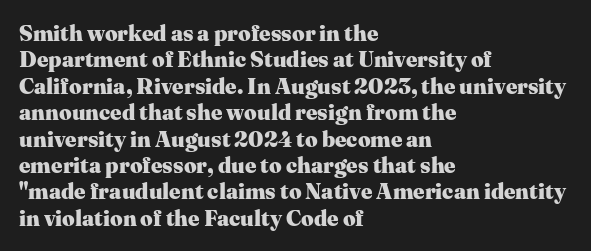
The image shows 22 px bold type, upright; set left-aligned, line spacing 1.2x, normal letter spacing, not underlined.
